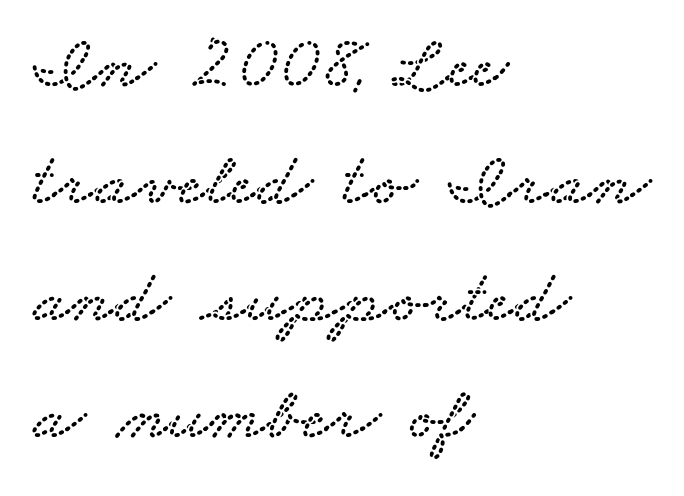
Q: Is the typeface a serif or a sans-serif typeface? A: Serif.
Q: Is the text underlined? A: No.
Q: How is the paragraph aligned? A: Left-aligned.
Q: Is the spacing between letters normal or unusually wide? A: Normal.
Q: Is the spacing between lines tight, normal or loose? A: Normal.
Q: Width (condensed, normal, or wide)? A: Wide.
Q: Stroke contrast? A: Low.
Q: x-height? A: Small.
Q: Monospaced? A: No.
